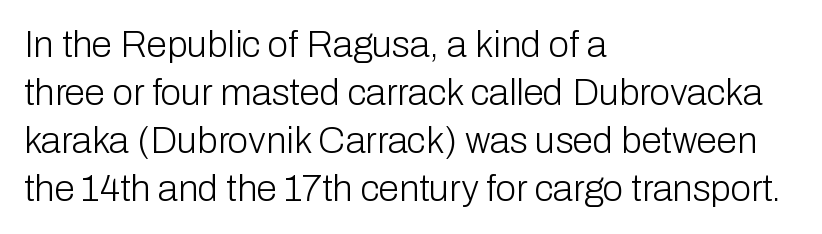
The image shows 37 px light sans-serif type, upright; set left-aligned, normal line spacing (1.3x), normal letter spacing, not underlined; low stroke contrast and a medium x-height.
